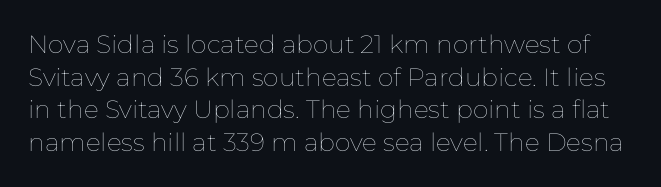
The typography opts for an upright posture over an oblique one. Notice how descenders clear the ascenders below comfortably — that's standard leading. Is the type heavy? It reads as light-to-regular instead. The area under the type is left untouched. The face used here is rendered with its standard letterfit.
